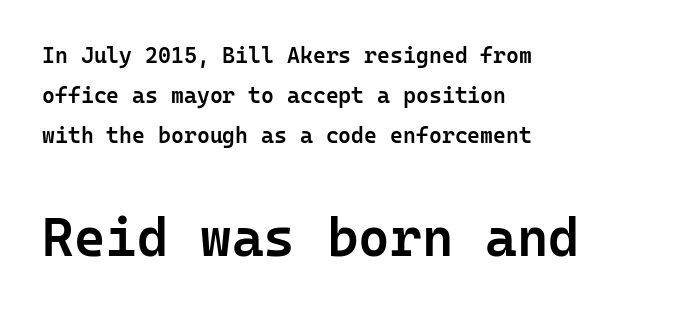
Q: Is the text bold? A: Semi-bold.
Q: Is the text italic (slanted)? A: No, it is upright.
Q: Is the typeface a serif or a sans-serif typeface? A: Sans-serif.
Q: Is the text underlined? A: No.
Q: How is the paragraph aligned? A: Left-aligned.
Q: Is the spacing between letters normal or unusually wide? A: Normal.
Q: Which block of text is set in a larger size, the first (top) or the second (bottom)? A: The second (bottom) one.
Q: Width (condensed, normal, or wide)? A: Normal.
Q: Stroke contrast? A: Low.
Q: x-height? A: Medium.
Q: Monospaced? A: Yes.
